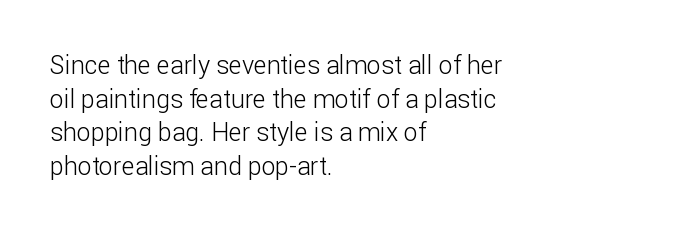
Q: Is the text bold? A: No.
Q: Is the text italic (slanted)? A: No, it is upright.
Q: Is the text underlined? A: No.
Q: How is the paragraph aligned? A: Left-aligned.
Q: Is the spacing between letters normal or unusually wide? A: Normal.
Q: Is the spacing between lines tight, normal or loose? A: Normal.
